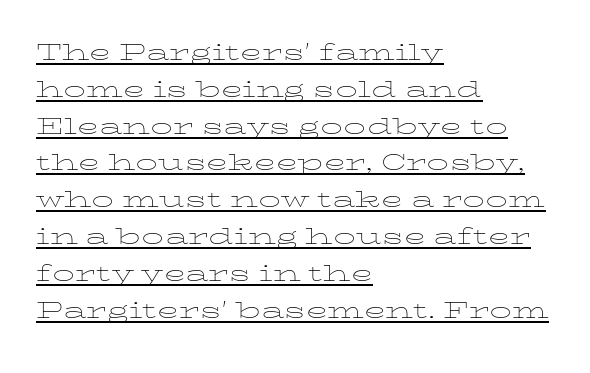
{"italic": "no", "bold": "no", "weight": "thin", "width": "wide", "stroke_contrast": "low", "x_height": "medium", "monospaced": "no", "underline": "yes", "align": "left", "line_spacing": "normal", "line_spacing_ratio": 1.27, "letter_spacing": "normal", "letter_spacing_em": 0.0, "glyph_px": 29}
